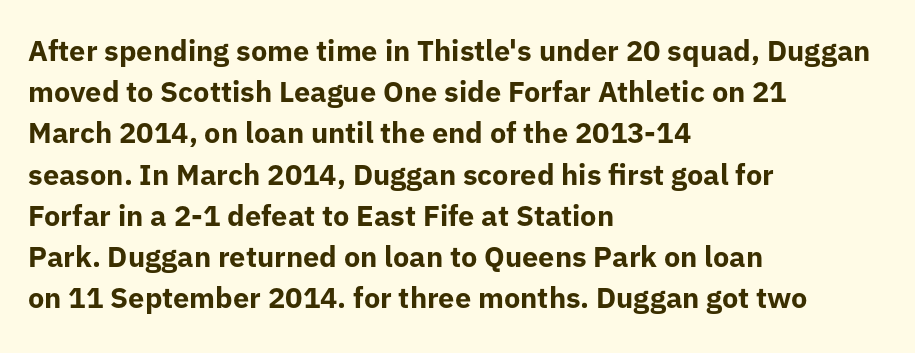
Q: Is the text bold? A: Yes.
Q: Is the text italic (slanted)? A: No, it is upright.
Q: Is the typeface a serif or a sans-serif typeface? A: Sans-serif.
Q: Is the text underlined? A: No.
Q: How is the paragraph aligned? A: Left-aligned.
Q: Is the spacing between letters normal or unusually wide? A: Normal.
Q: Is the spacing between lines tight, normal or loose? A: Normal.
Q: Width (condensed, normal, or wide)? A: Normal.
Q: Stroke contrast? A: Low.
Q: x-height? A: Medium.
Q: Monospaced? A: No.
